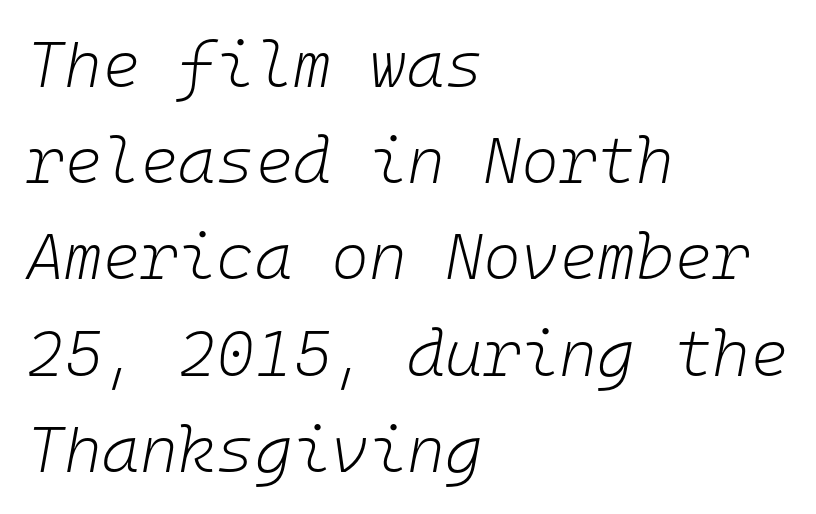
{"italic": "yes", "lean": "right", "slant_degrees": 10, "bold": "no", "weight": "light", "width": "normal", "stroke_contrast": "low", "x_height": "medium", "monospaced": "yes", "underline": "no", "align": "left", "line_spacing": "normal", "line_spacing_ratio": 1.48, "letter_spacing": "normal", "letter_spacing_em": 0.0, "glyph_px": 65}
